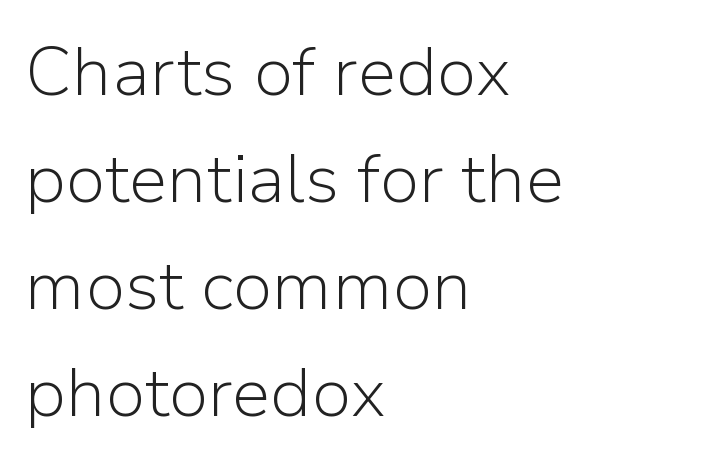
The image shows 69 px light sans-serif type, upright; set left-aligned, normal line spacing (1.55x), normal letter spacing, not underlined; low stroke contrast and a medium x-height.
